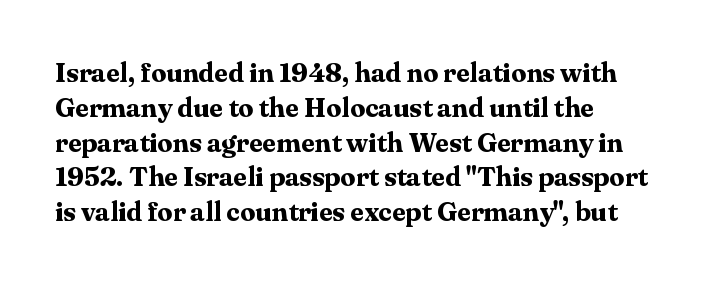
The image shows 27 px bold type, upright; set left-aligned, normal line spacing (1.29x), normal letter spacing, not underlined.
